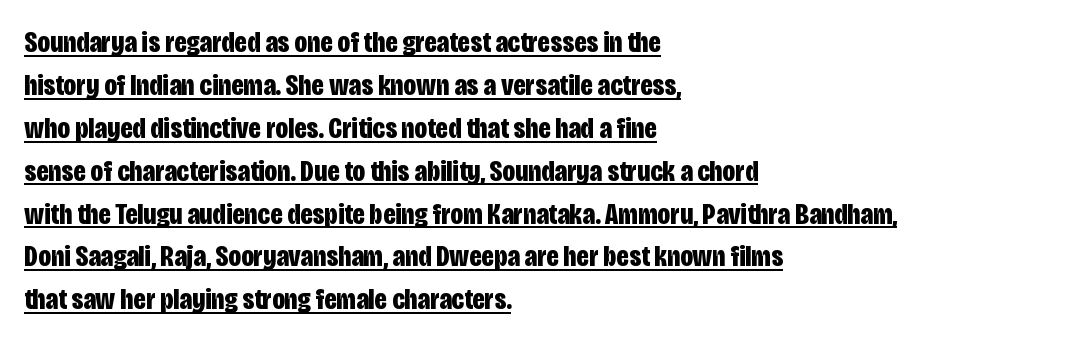
{"serif": "no", "italic": "no", "bold": "yes", "weight": "bold", "width": "condensed", "stroke_contrast": "low", "x_height": "large", "monospaced": "no", "underline": "yes", "align": "left", "line_spacing": "normal", "line_spacing_ratio": 1.43, "letter_spacing": "normal", "letter_spacing_em": 0.0, "glyph_px": 30}
